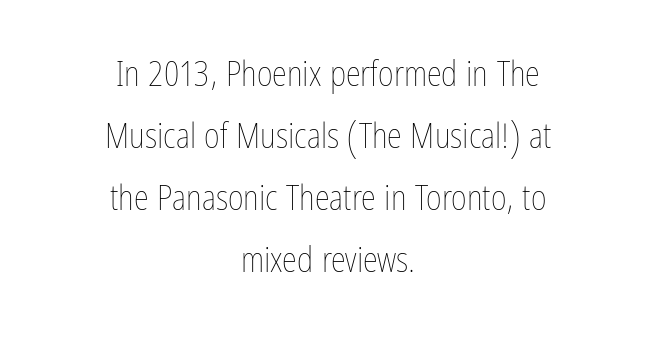
Each stroke keeps to a modest, everyday thickness or less. Italic? Not at all — the glyphs are vertical. Here the designer chose a conventional face with non-uniform glyph widths. The rendering keeps characters at their native spacing. Centered paragraph, ragged on both sides. Clear beneath every line of the passage.
